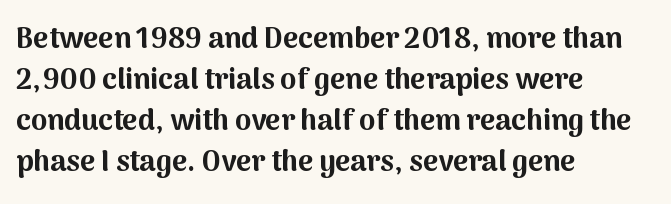
You'd pick this weight for a headline — it's a proper bold. You could not count columns in this text — the font is proportionally spaced. All the whitespace from short lines collects on the right. Only glyphs here, with clear space below each row. The characters display no serif detailing; their extremities are plain.
